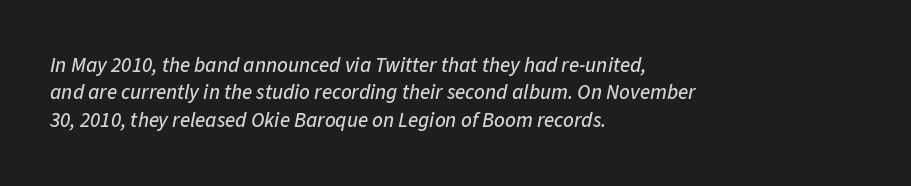
The baseline area is clear. Standard letterfit; no display-style spreading of the glyphs. Does the leading feel generous? No, just average. Designer's note — italics engaged.
